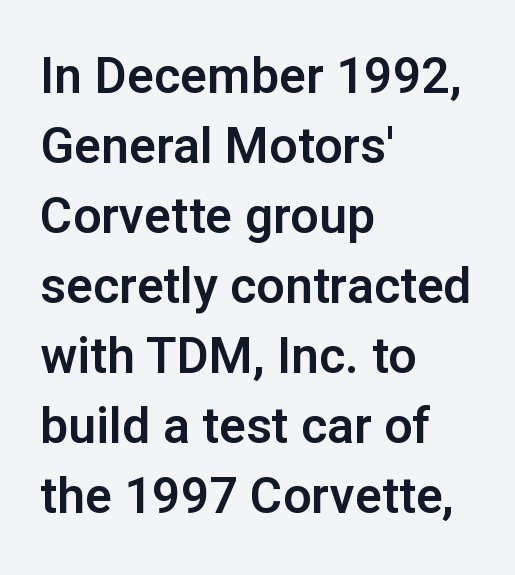
The image shows 50 px sans-serif type, upright; set left-aligned, normal line spacing (1.4x), normal letter spacing, not underlined; low stroke contrast and a medium x-height.
